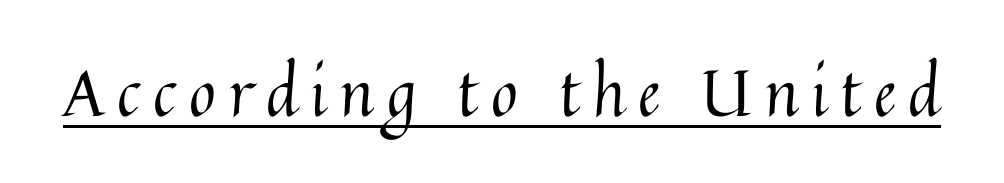
Q: Is the text bold? A: No.
Q: Is the text italic (slanted)? A: Yes.
Q: Is the text underlined? A: Yes.
Q: Width (condensed, normal, or wide)? A: Normal.
Q: Stroke contrast? A: Medium.
Q: x-height? A: Medium.
Q: Monospaced? A: No.
